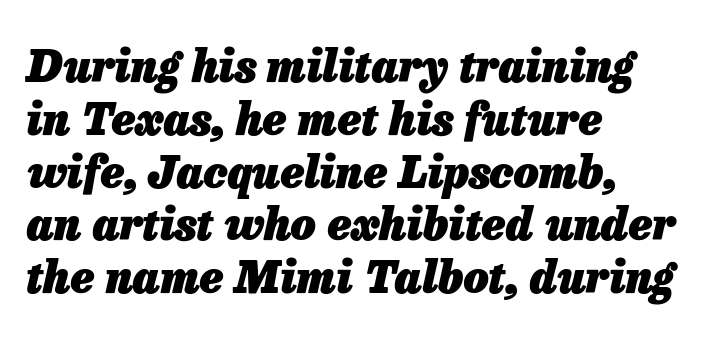
{"italic": "yes", "lean": "right", "slant_degrees": 13, "bold": "yes", "weight": "heavy", "width": "normal", "stroke_contrast": "low", "x_height": "medium", "monospaced": "no", "underline": "no", "align": "left", "line_spacing_ratio": 1.2, "letter_spacing": "normal", "letter_spacing_em": 0.0, "glyph_px": 44}
